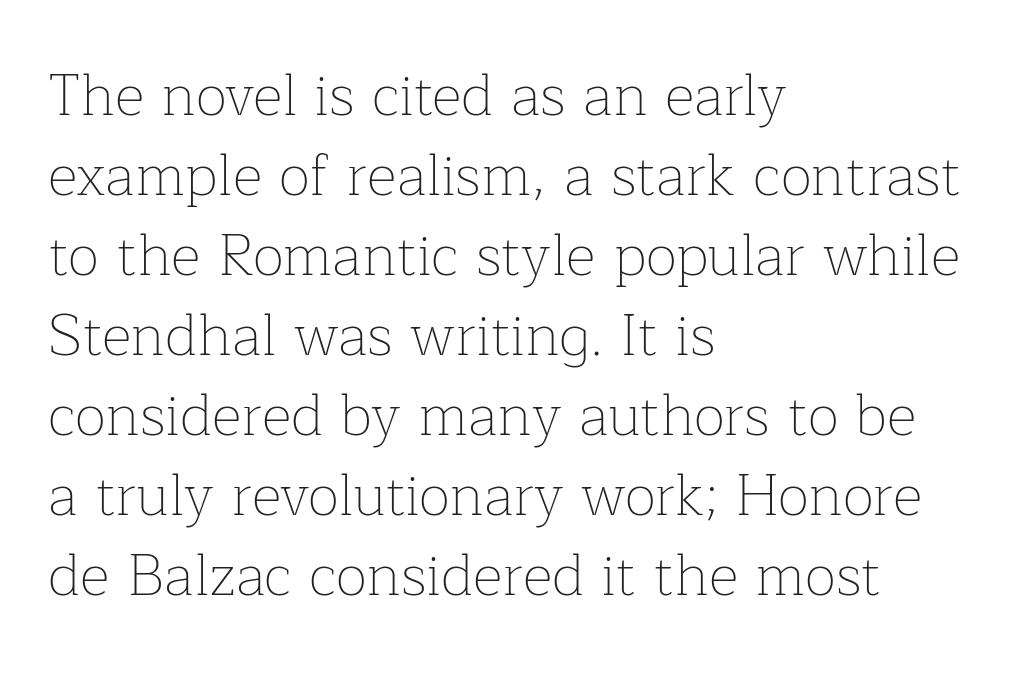
One-word summary of the alignment: left. The font family rendered here belongs to the serif group. Heaviness? Minimal to ordinary, like unemphasized prose. This rendering features lettering with no underline.
